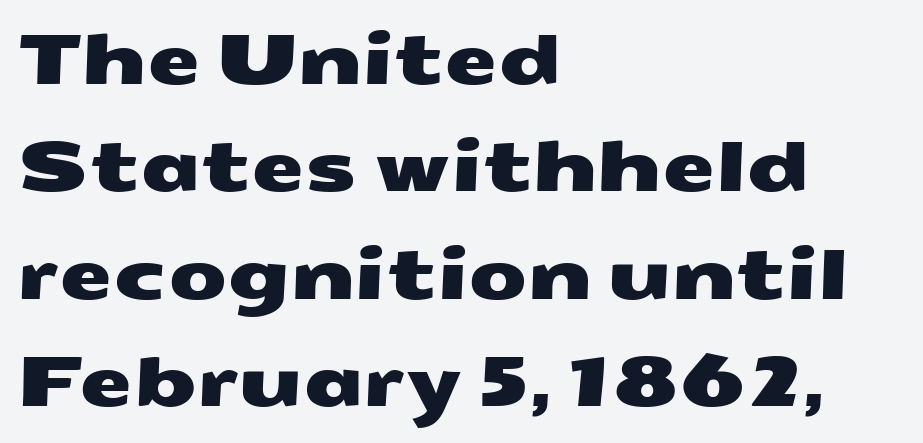
Q: Is the typeface a serif or a sans-serif typeface? A: Sans-serif.
Q: Is the text underlined? A: No.
Q: How is the paragraph aligned? A: Left-aligned.
Q: Is the spacing between letters normal or unusually wide? A: Normal.
Q: Is the spacing between lines tight, normal or loose? A: Normal.
Q: Width (condensed, normal, or wide)? A: Wide.
Q: Stroke contrast? A: Medium.
Q: x-height? A: Medium.
Q: Monospaced? A: No.
